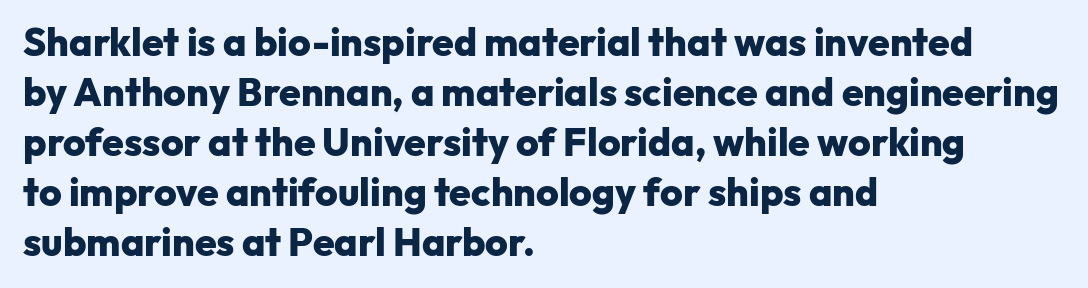
{"serif": "no", "italic": "no", "bold": "yes", "weight": "heavy", "width": "normal", "stroke_contrast": "low", "x_height": "medium", "monospaced": "no", "underline": "no", "align": "left", "line_spacing": "normal", "line_spacing_ratio": 1.28, "letter_spacing": "normal", "letter_spacing_em": 0.0, "glyph_px": 39}
